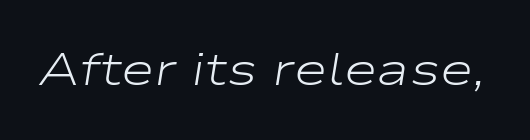
The image shows 46 px light, wide type, italic (leaning right); set normal letter spacing, not underlined; low stroke contrast and a medium x-height.
